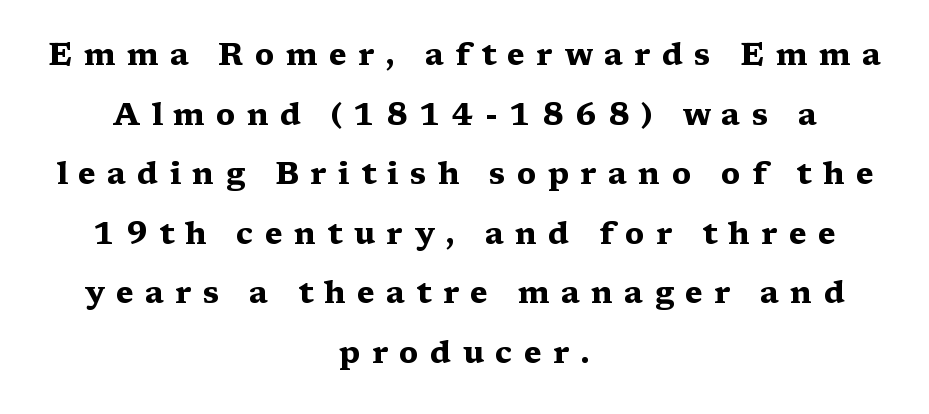
You could not count columns in this text — the font is proportionally spaced. Where is the straight margin? There isn't one; the lines are centered. Is there much room between lines? Yes — plenty of vertical air separates them. The face used here is seriffed, in the tradition of book romans.
